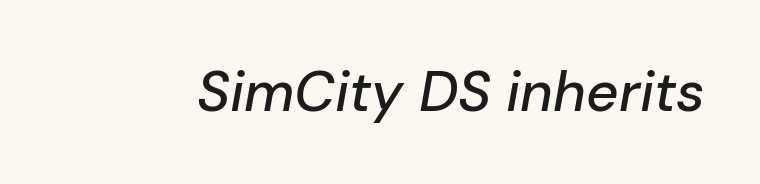
{"italic": "yes", "lean": "right", "slant_degrees": 10, "width": "normal", "stroke_contrast": "low", "x_height": "medium", "monospaced": "no", "underline": "no", "letter_spacing": "normal", "letter_spacing_em": 0.0, "glyph_px": 56}
